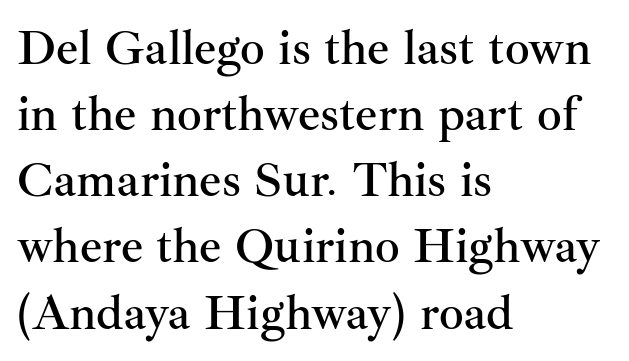
Q: Is the text italic (slanted)? A: No, it is upright.
Q: Is the typeface a serif or a sans-serif typeface? A: Serif.
Q: Is the text underlined? A: No.
Q: How is the paragraph aligned? A: Left-aligned.
Q: Is the spacing between letters normal or unusually wide? A: Normal.
Q: Is the spacing between lines tight, normal or loose? A: Normal.
Q: Width (condensed, normal, or wide)? A: Normal.
Q: Stroke contrast? A: Medium.
Q: x-height? A: Small.
Q: Monospaced? A: No.
